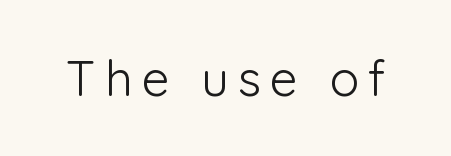
The image shows 49 px light sans-serif type, upright; set not underlined; low stroke contrast and a medium x-height.
